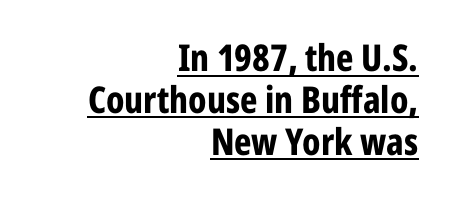
Q: Is the text bold? A: Yes.
Q: Is the text italic (slanted)? A: No, it is upright.
Q: Is the typeface a serif or a sans-serif typeface? A: Sans-serif.
Q: Is the text underlined? A: Yes.
Q: How is the paragraph aligned? A: Right-aligned.
Q: Is the spacing between letters normal or unusually wide? A: Normal.
Q: Is the spacing between lines tight, normal or loose? A: Tight.
Q: Width (condensed, normal, or wide)? A: Condensed.
Q: Stroke contrast? A: Low.
Q: x-height? A: Medium.
Q: Monospaced? A: No.
